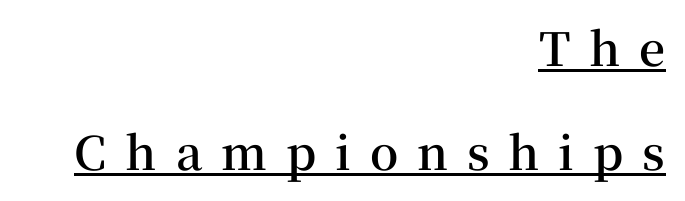
{"serif": "yes", "italic": "no", "bold": "semi", "weight": "semibold", "width": "normal", "stroke_contrast": "medium", "x_height": "medium", "monospaced": "no", "underline": "yes", "align": "right", "line_spacing": "loose", "line_spacing_ratio": 2.27, "letter_spacing": "wide", "letter_spacing_em": 0.41, "glyph_px": 46}
